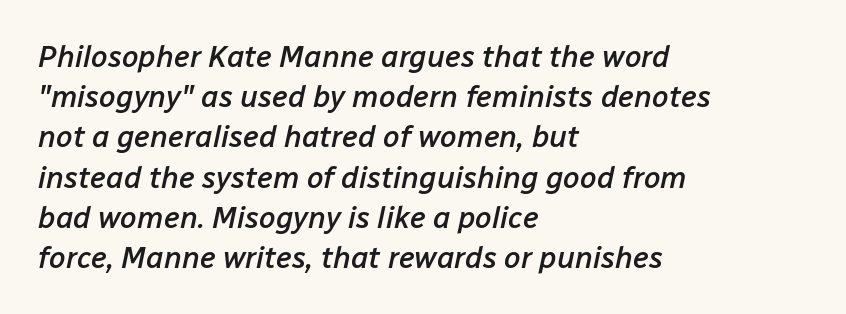
Q: Is the text bold? A: Semi-bold.
Q: Is the text italic (slanted)? A: Yes, it leans right by about 12 degrees.
Q: Is the text underlined? A: No.
Q: How is the paragraph aligned? A: Left-aligned.
Q: Is the spacing between letters normal or unusually wide? A: Normal.
Q: Is the spacing between lines tight, normal or loose? A: Normal.
Q: Width (condensed, normal, or wide)? A: Normal.
Q: Stroke contrast? A: Low.
Q: x-height? A: Medium.
Q: Monospaced? A: No.
